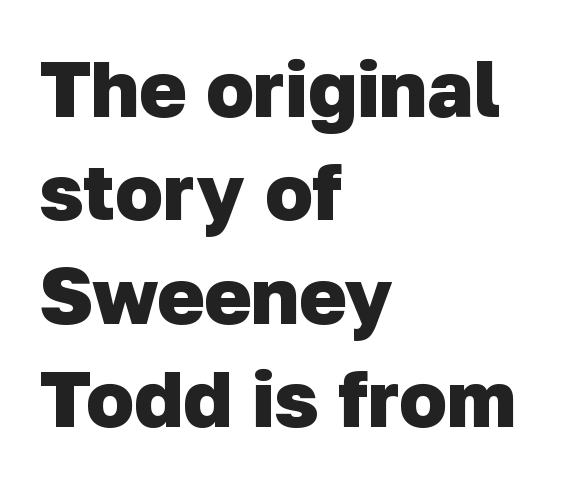
The image shows 79 px heavy sans-serif type; set left-aligned, normal line spacing (1.31x), normal letter spacing, not underlined; low stroke contrast and a medium x-height.
